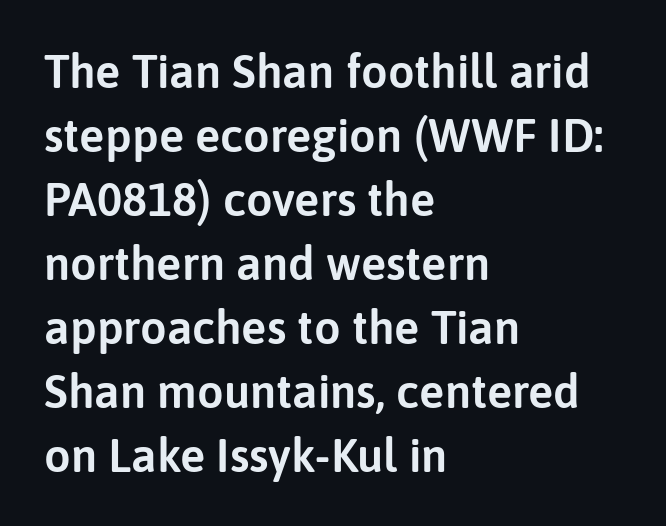
The image shows 47 px sans-serif type, upright; set left-aligned, normal line spacing (1.36x), normal letter spacing, not underlined; low stroke contrast and a medium x-height.
